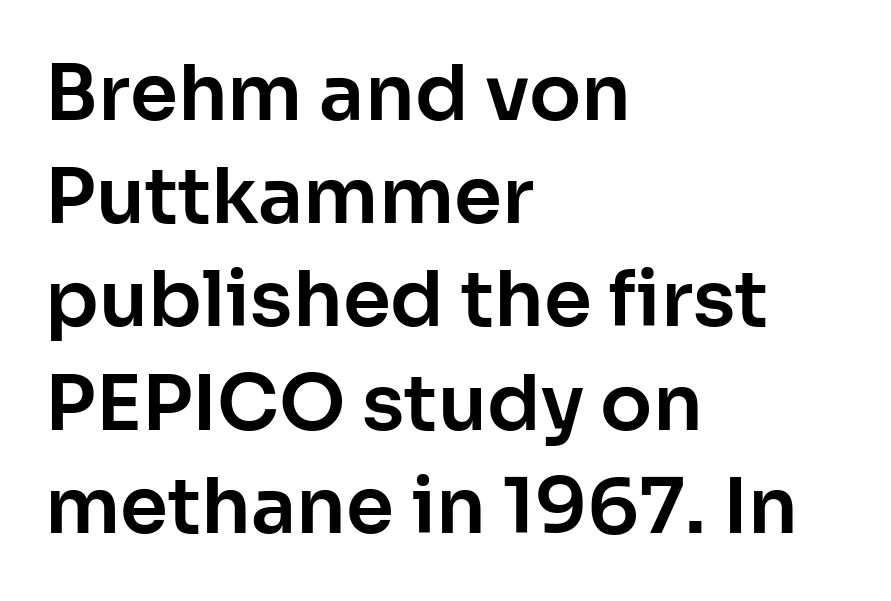
{"serif": "no", "italic": "no", "width": "normal", "stroke_contrast": "low", "x_height": "medium", "monospaced": "no", "underline": "no", "align": "left", "line_spacing": "normal", "line_spacing_ratio": 1.34, "letter_spacing": "normal", "letter_spacing_em": 0.0, "glyph_px": 77}
